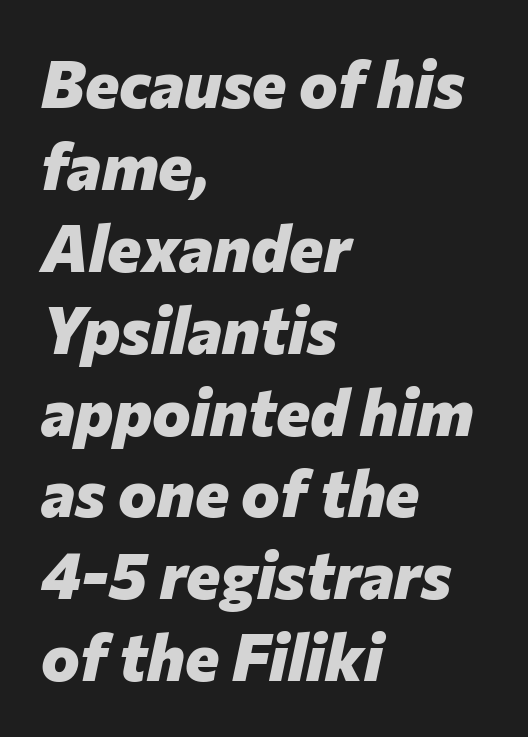
Typeset ragged right — the left edge is the straight one. Italic? Definitely — the glyphs are oblique. The words here are not underlined. These words are printed bold, with thick strokes throughout. Regarding leading, the lines here are spaced in the standard way.
